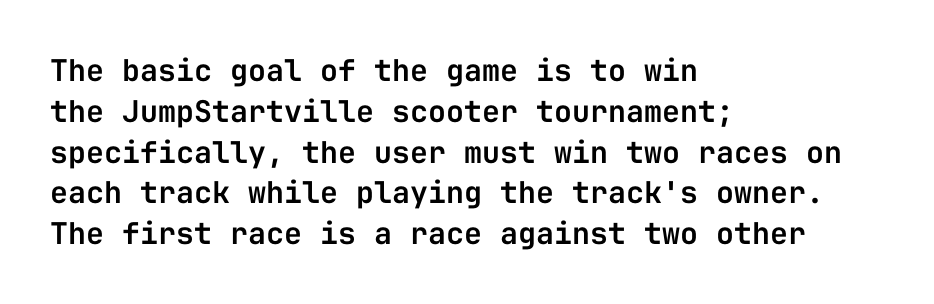
The image shows 30 px sans-serif type, upright, monospaced; set left-aligned, normal line spacing (1.36x), normal letter spacing, not underlined; low stroke contrast and a medium x-height.
